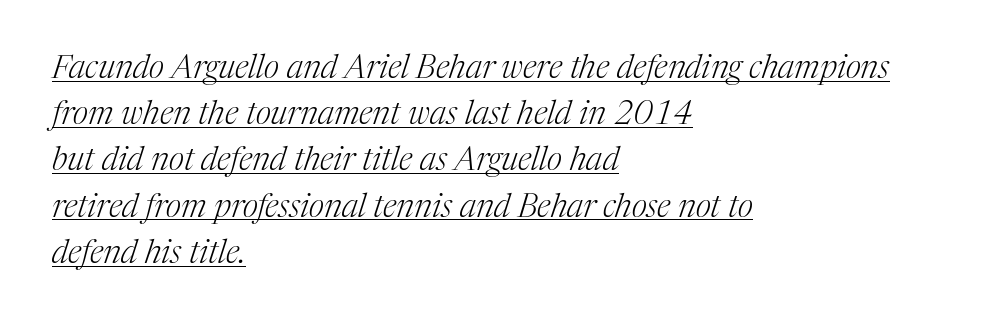
The rendering keeps characters at their native spacing. Spacing verdict: proportional, widths tailored to each character. Heft: none added — not bold. Looks like someone drew a line under every word here. Notice how the passage keeps a crisp vertical edge on the left only. Is this a sans? No — the strokes have serifs.
